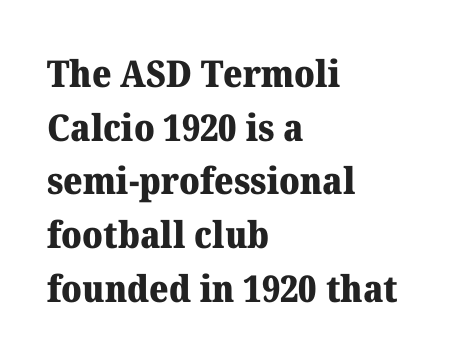
Q: Is the text bold? A: Yes.
Q: Is the text italic (slanted)? A: No, it is upright.
Q: Is the typeface a serif or a sans-serif typeface? A: Serif.
Q: Is the text underlined? A: No.
Q: How is the paragraph aligned? A: Left-aligned.
Q: Is the spacing between letters normal or unusually wide? A: Normal.
Q: Is the spacing between lines tight, normal or loose? A: Normal.
Q: Width (condensed, normal, or wide)? A: Normal.
Q: Stroke contrast? A: Medium.
Q: x-height? A: Medium.
Q: Monospaced? A: No.
